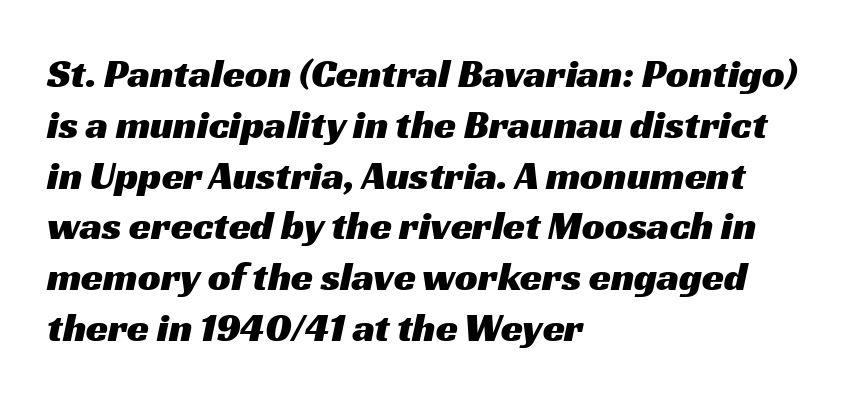
Q: Is the typeface a serif or a sans-serif typeface? A: Sans-serif.
Q: Is the text underlined? A: No.
Q: How is the paragraph aligned? A: Left-aligned.
Q: Is the spacing between letters normal or unusually wide? A: Normal.
Q: Is the spacing between lines tight, normal or loose? A: Normal.
Q: Width (condensed, normal, or wide)? A: Wide.
Q: Stroke contrast? A: Medium.
Q: x-height? A: Medium.
Q: Monospaced? A: No.
